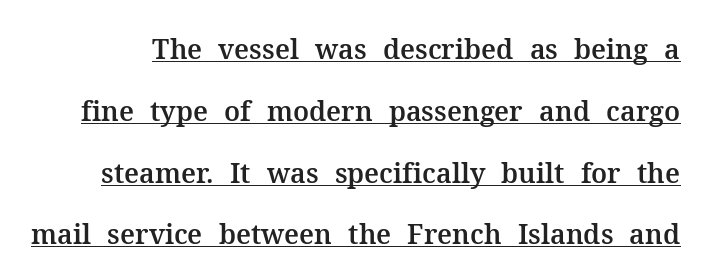
{"italic": "no", "underline": "yes", "line_spacing": "loose", "line_spacing_ratio": 2.29, "letter_spacing": "normal", "letter_spacing_em": 0.0, "glyph_px": 27}
